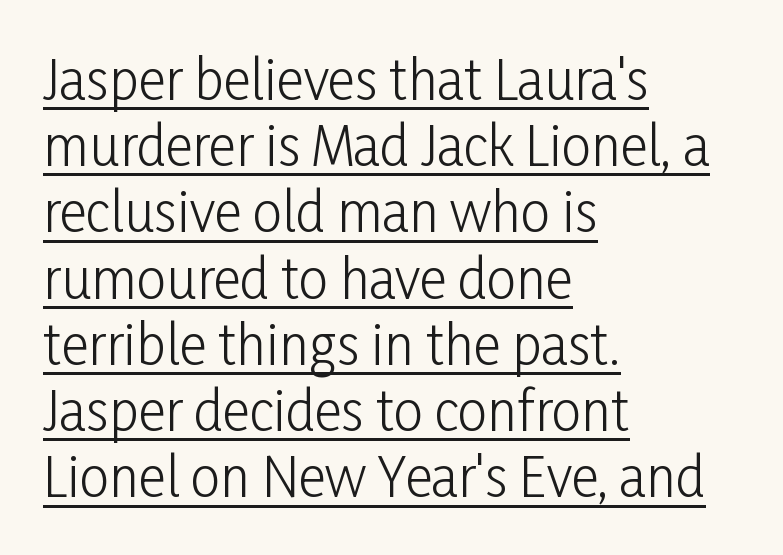
Q: Is the text bold? A: No.
Q: Is the text italic (slanted)? A: No, it is upright.
Q: Is the typeface a serif or a sans-serif typeface? A: Sans-serif.
Q: Is the text underlined? A: Yes.
Q: How is the paragraph aligned? A: Left-aligned.
Q: Is the spacing between letters normal or unusually wide? A: Normal.
Q: Is the spacing between lines tight, normal or loose? A: Normal.
Q: Width (condensed, normal, or wide)? A: Condensed.
Q: Stroke contrast? A: Low.
Q: x-height? A: Medium.
Q: Monospaced? A: No.
